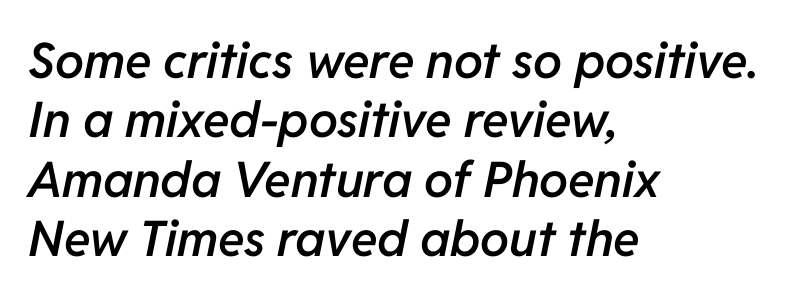
{"italic": "yes", "lean": "right", "slant_degrees": 11, "bold": "semi", "weight": "semibold", "width": "normal", "stroke_contrast": "low", "x_height": "medium", "monospaced": "no", "underline": "no", "align": "left", "line_spacing_ratio": 1.21, "letter_spacing": "normal", "letter_spacing_em": 0.0, "glyph_px": 49}
